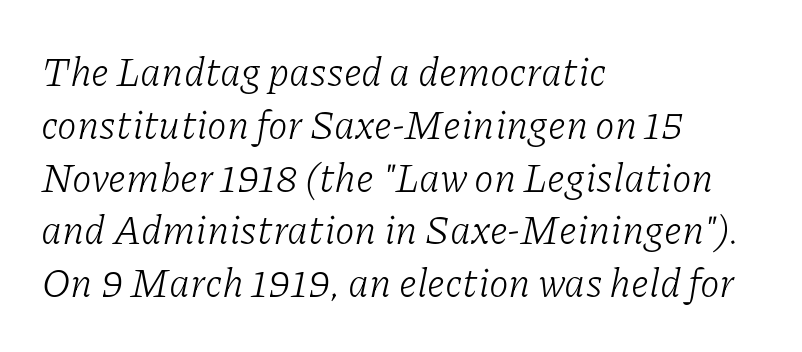
Q: Is the text bold? A: No.
Q: Is the text italic (slanted)? A: Yes, it leans right by about 11 degrees.
Q: Is the typeface a serif or a sans-serif typeface? A: Serif.
Q: Is the text underlined? A: No.
Q: How is the paragraph aligned? A: Left-aligned.
Q: Is the spacing between letters normal or unusually wide? A: Normal.
Q: Is the spacing between lines tight, normal or loose? A: Normal.
Q: Width (condensed, normal, or wide)? A: Normal.
Q: Stroke contrast? A: Low.
Q: x-height? A: Medium.
Q: Monospaced? A: No.
